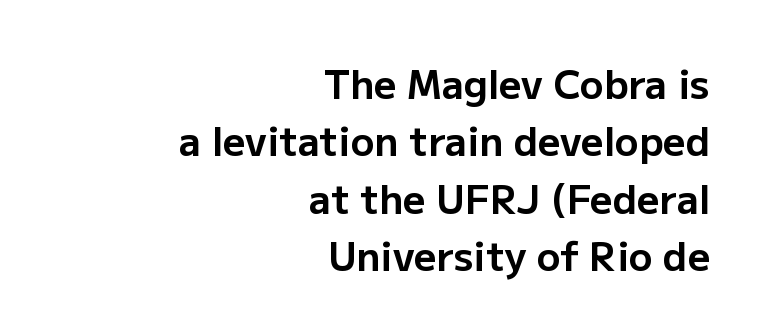
The gap between lines stays unmarked. Posture: upright roman. The horizontal fit of the characters is conventional and even. The leading is moderate, giving the passage an even texture. Set as a true bold cut, around the 700 mark. Do the characters align in a grid? No, the font is proportional.
